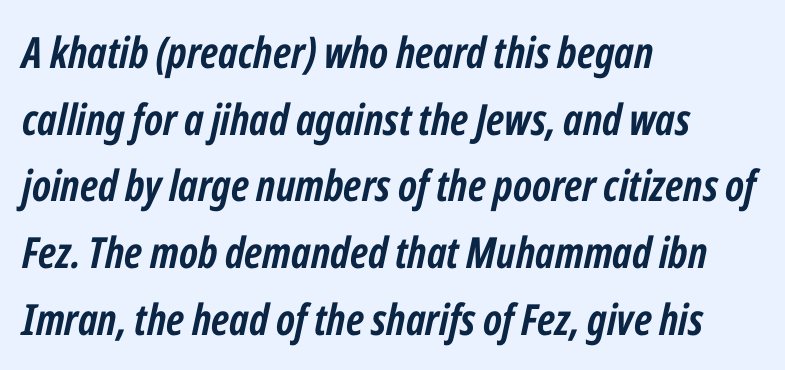
{"italic": "yes", "lean": "right", "slant_degrees": 12, "bold": "yes", "weight": "semibold", "width": "condensed", "stroke_contrast": "low", "x_height": "medium", "monospaced": "no", "underline": "no", "align": "left", "line_spacing": "normal", "line_spacing_ratio": 1.55, "letter_spacing": "normal", "letter_spacing_em": 0.0, "glyph_px": 43}
